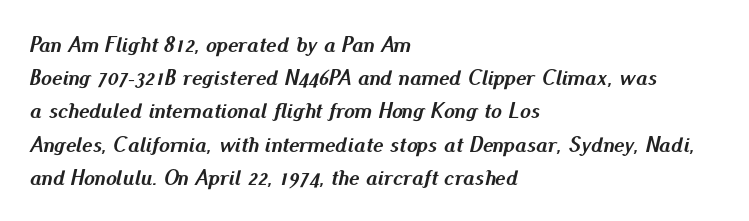
Q: Is the text bold? A: Yes.
Q: Is the text italic (slanted)? A: Yes, it leans right by about 13 degrees.
Q: Is the text underlined? A: No.
Q: How is the paragraph aligned? A: Left-aligned.
Q: Is the spacing between letters normal or unusually wide? A: Normal.
Q: Is the spacing between lines tight, normal or loose? A: Normal.
